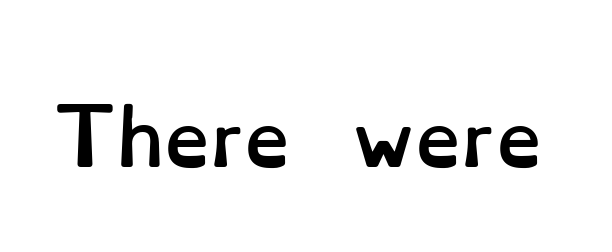
Q: Is the text bold? A: Yes.
Q: Is the text italic (slanted)? A: No, it is upright.
Q: Is the text underlined? A: No.
Q: Is the spacing between letters normal or unusually wide? A: Normal.
Q: Width (condensed, normal, or wide)? A: Normal.
Q: Stroke contrast? A: Low.
Q: x-height? A: Small.
Q: Monospaced? A: No.
